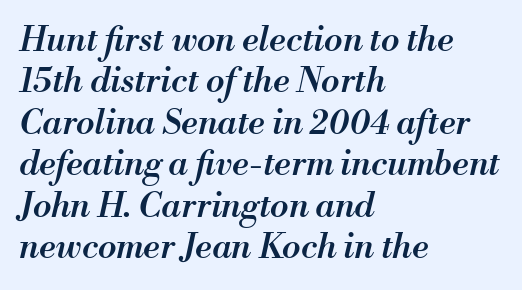
Q: Is the text bold? A: Semi-bold.
Q: Is the text italic (slanted)? A: Yes, it leans right by about 13 degrees.
Q: Is the text underlined? A: No.
Q: How is the paragraph aligned? A: Left-aligned.
Q: Is the spacing between letters normal or unusually wide? A: Normal.
Q: Width (condensed, normal, or wide)? A: Normal.
Q: Stroke contrast? A: Medium.
Q: x-height? A: Small.
Q: Monospaced? A: No.
